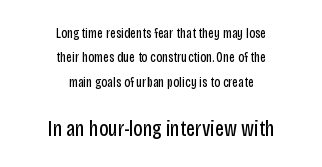
The image shows 22 px text type, upright; set centered, line spacing 1.75x, normal letter spacing, not underlined; the second (bottom) block is 1.57x larger.
